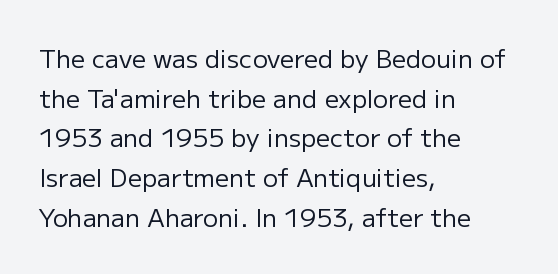
The image shows 25 px text type, upright; set left-aligned, normal line spacing (1.59x), normal letter spacing, not underlined.
